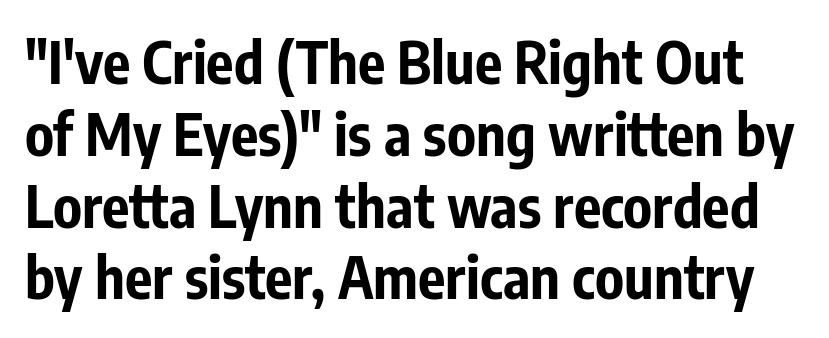
The rows are spaced the way most documents space them. On the weight axis this lands at bold, roughly 700. Words appear dense and cohesive because spacing is normal. Character widths vary here, with narrow letters taking less room than wide ones. Each row of text sits above clean, open space. Rendered with straight, roman letterforms.
